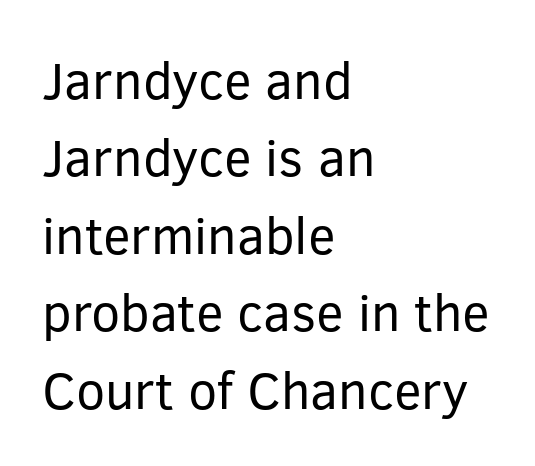
The image shows 52 px regular-weight sans-serif type, upright; set left-aligned, normal line spacing (1.49x), normal letter spacing, not underlined; low stroke contrast and a medium x-height.
